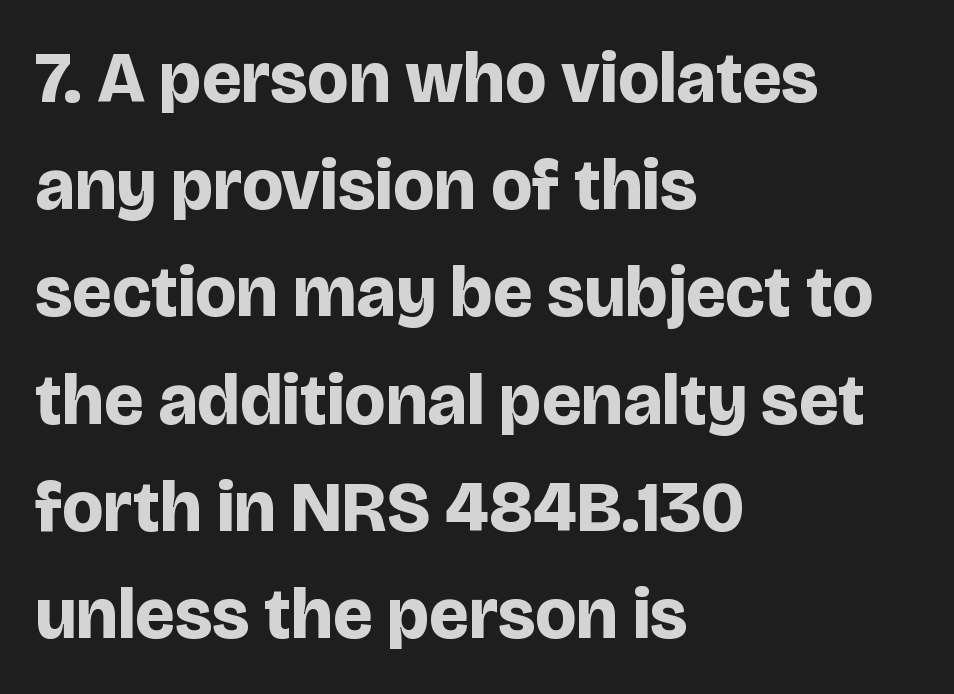
Stroke thickness is high; the sample reads as a true bold. No italicization has been applied; the sample stays upright. No extra tracking has been applied to these lines. The lines sit at an ordinary, default distance from one another. The letters advance in unequal steps, a hallmark of proportional type. Horizontally, the lines are justified to the leading edge only.
